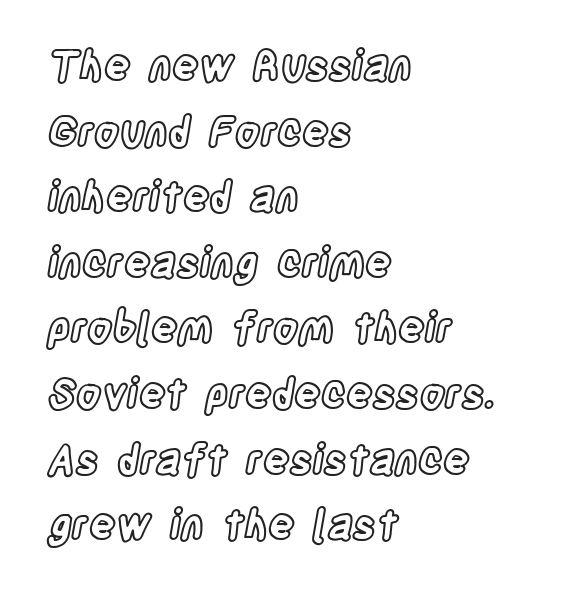
Q: Is the text italic (slanted)? A: Yes.
Q: Is the text underlined? A: No.
Q: How is the paragraph aligned? A: Left-aligned.
Q: Is the spacing between letters normal or unusually wide? A: Normal.
Q: Is the spacing between lines tight, normal or loose? A: Normal.
Q: Width (condensed, normal, or wide)? A: Condensed.
Q: x-height? A: Large.
Q: Monospaced? A: No.
